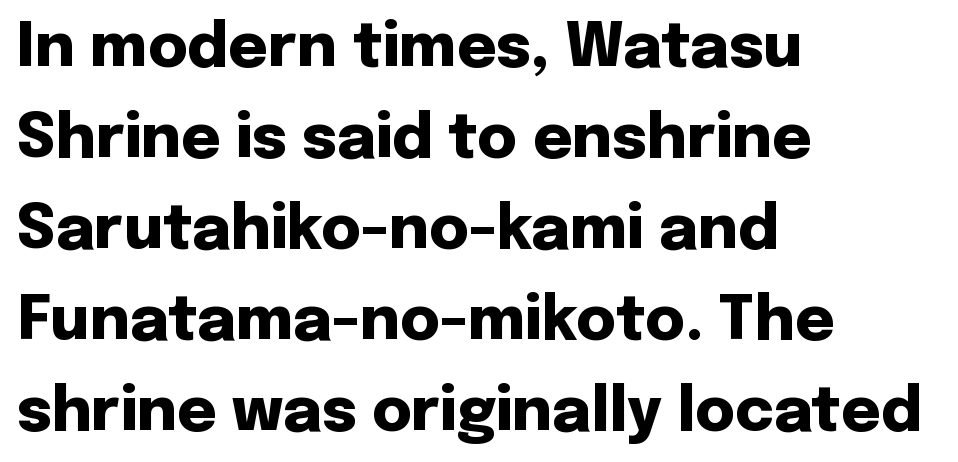
The image shows 61 px heavy sans-serif type, upright; set left-aligned, normal line spacing (1.49x), normal letter spacing, not underlined; low stroke contrast and a medium x-height.
